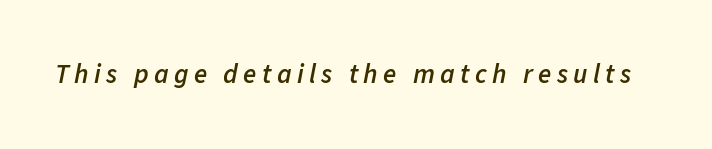
Q: Is the text bold? A: Semi-bold.
Q: Is the text italic (slanted)? A: Yes, it leans right by about 11 degrees.
Q: Is the text underlined? A: No.
Q: Is the spacing between letters normal or unusually wide? A: Unusually wide.
